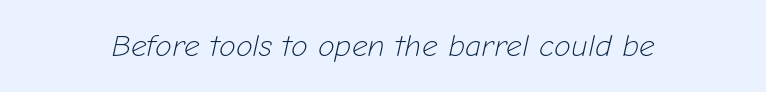
{"italic": "yes", "lean": "right", "slant_degrees": 12, "bold": "no", "weight": "light", "width": "normal", "stroke_contrast": "low", "x_height": "medium", "monospaced": "no", "underline": "no", "letter_spacing": "normal", "letter_spacing_em": 0.0, "glyph_px": 31}
